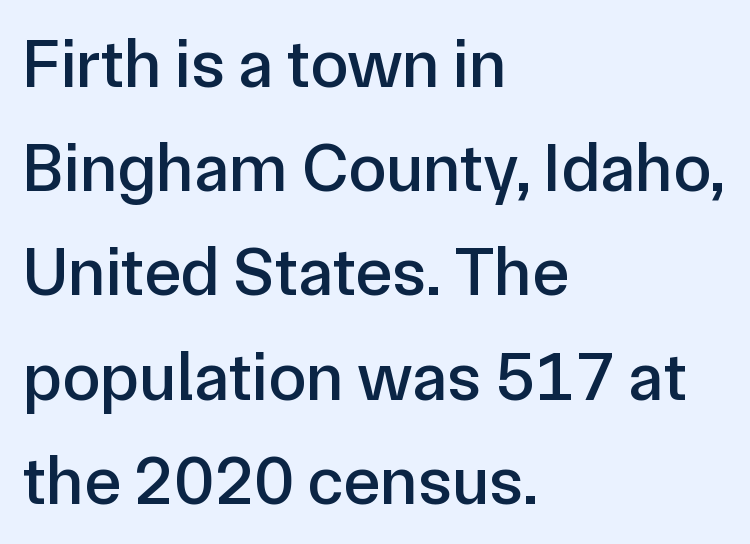
The image shows 69 px sans-serif type, upright; set left-aligned, normal line spacing (1.51x), normal letter spacing, not underlined; low stroke contrast and a medium x-height.
